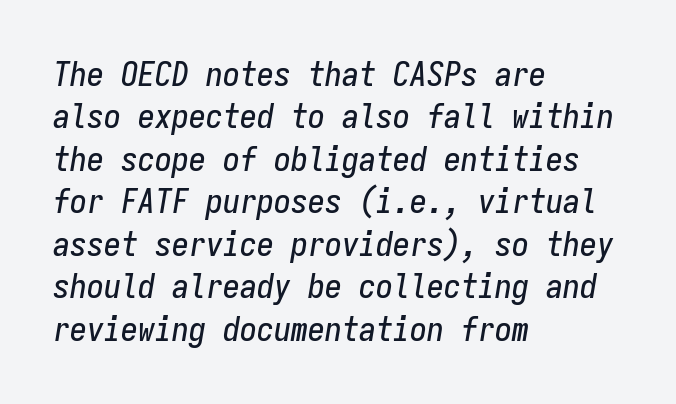
Q: Is the text italic (slanted)? A: Yes, it leans right by about 9 degrees.
Q: Is the text underlined? A: No.
Q: How is the paragraph aligned? A: Left-aligned.
Q: Is the spacing between letters normal or unusually wide? A: Normal.
Q: Is the spacing between lines tight, normal or loose? A: Normal.
Q: Width (condensed, normal, or wide)? A: Condensed.
Q: Stroke contrast? A: Low.
Q: x-height? A: Medium.
Q: Monospaced? A: Yes.
